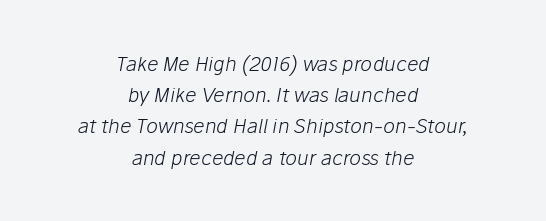
The image shows 20 px text type, italic (leaning right); set centered, normal line spacing (1.56x), normal letter spacing, not underlined.
